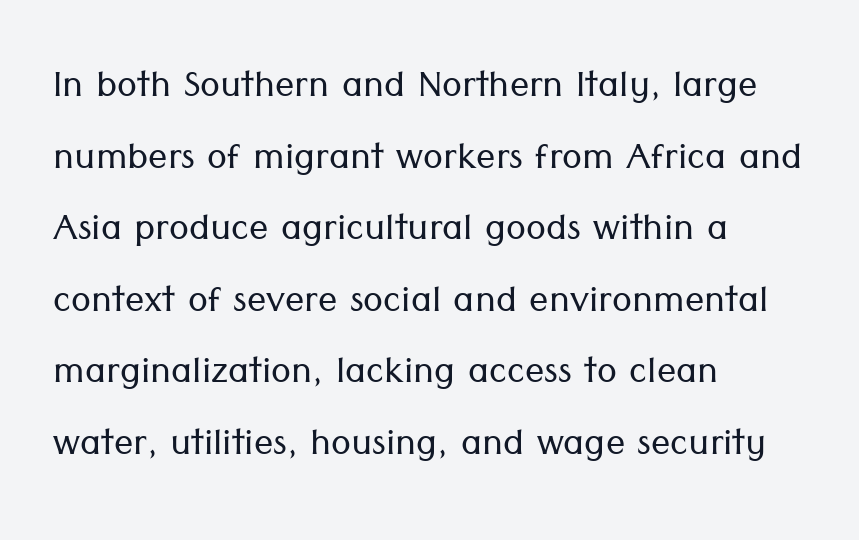
Q: Is the text bold? A: No.
Q: Is the text italic (slanted)? A: No, it is upright.
Q: Is the typeface a serif or a sans-serif typeface? A: Sans-serif.
Q: Is the text underlined? A: No.
Q: How is the paragraph aligned? A: Left-aligned.
Q: Is the spacing between letters normal or unusually wide? A: Normal.
Q: Is the spacing between lines tight, normal or loose? A: Normal.
Q: Width (condensed, normal, or wide)? A: Normal.
Q: Stroke contrast? A: Low.
Q: x-height? A: Medium.
Q: Monospaced? A: No.
